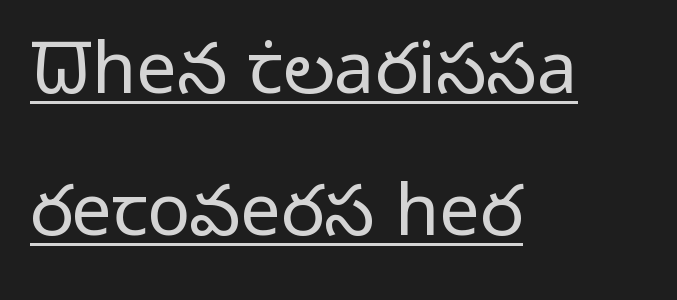
The rendering uses the underline text-decoration. Nope, no serifs anywhere on these letters. What stands out about the letter spacing? Nothing — it is the standard amount. Line beginnings align vertically; line endings do not. The lettering stays uniformly vertical, giving the passage a roman look. What's the leading like? Stretched, with rows far apart.
